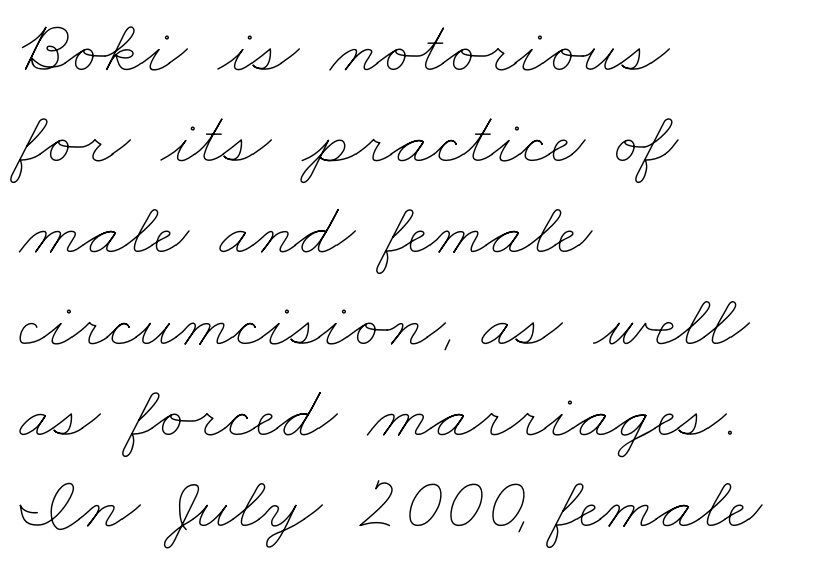
{"bold": "no", "weight": "thin", "width": "wide", "stroke_contrast": "low", "x_height": "small", "monospaced": "no", "underline": "no", "align": "left", "line_spacing_ratio": 1.2, "letter_spacing": "normal", "letter_spacing_em": 0.0, "glyph_px": 76}
